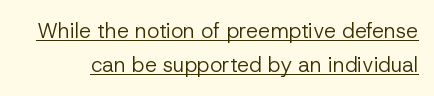
The image shows 21 px text type, upright; set normal line spacing (1.63x), normal letter spacing, underlined.
